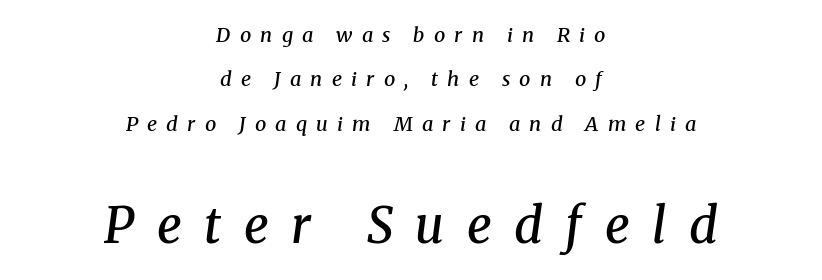
Q: Is the text bold? A: Semi-bold.
Q: Is the text italic (slanted)? A: Yes, it leans right by about 8 degrees.
Q: Is the typeface a serif or a sans-serif typeface? A: Serif.
Q: Is the text underlined? A: No.
Q: How is the paragraph aligned? A: Centered.
Q: Is the spacing between letters normal or unusually wide? A: Unusually wide.
Q: Is the spacing between lines tight, normal or loose? A: Loose.
Q: Which block of text is set in a larger size, the first (top) or the second (bottom)? A: The second (bottom) one.
Q: Width (condensed, normal, or wide)? A: Normal.
Q: Stroke contrast? A: Medium.
Q: x-height? A: Medium.
Q: Monospaced? A: No.
